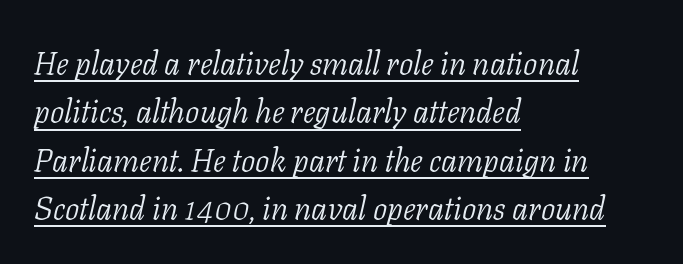
Baseline-to-baseline distance is the conventional proportion of letter height. The cut favours lightness, reaching ordinary text weight at its darkest. Notice how the passage keeps a crisp vertical edge on the left only. What stands out about the letter spacing? Nothing — it is the standard amount.
